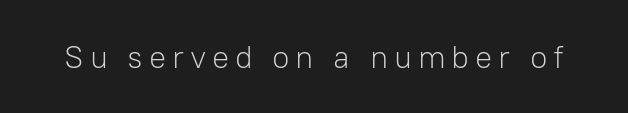
Are there feet on the stems? There aren't — it's a sans. Just letters on the line, the space beneath them empty. The lettering stays uniformly vertical, giving the passage a roman look. The weight tops out at a normal text grade. Character widths vary here, with narrow letters taking less room than wide ones.
